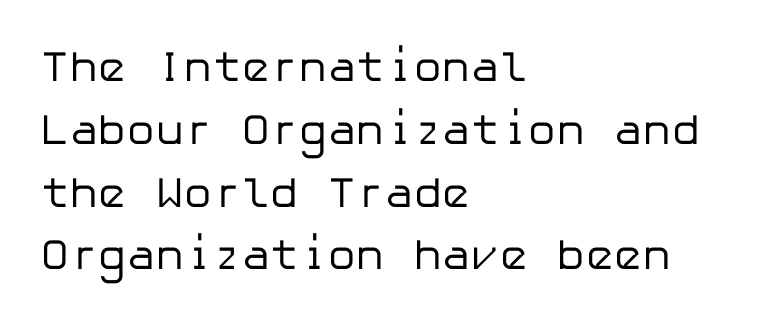
{"serif": "no", "italic": "no", "bold": "no", "weight": "regular", "width": "normal", "stroke_contrast": "low", "x_height": "medium", "underline": "no", "align": "left", "line_spacing": "normal", "line_spacing_ratio": 1.46, "letter_spacing": "normal", "letter_spacing_em": 0.0, "glyph_px": 43}
